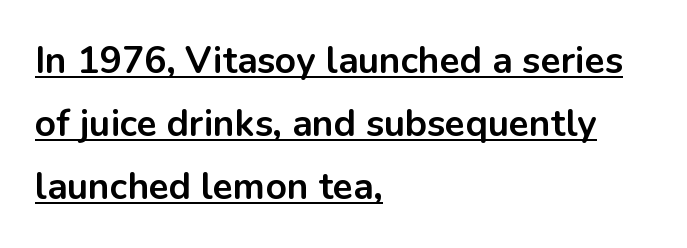
Does the copy run flush right? No — it runs flush left. The passage shown is typed in a proportional face where columns would drift. The glyphs are accompanied by a horizontal stroke just below them. The line texture is even and compact thanks to regular tracking.
